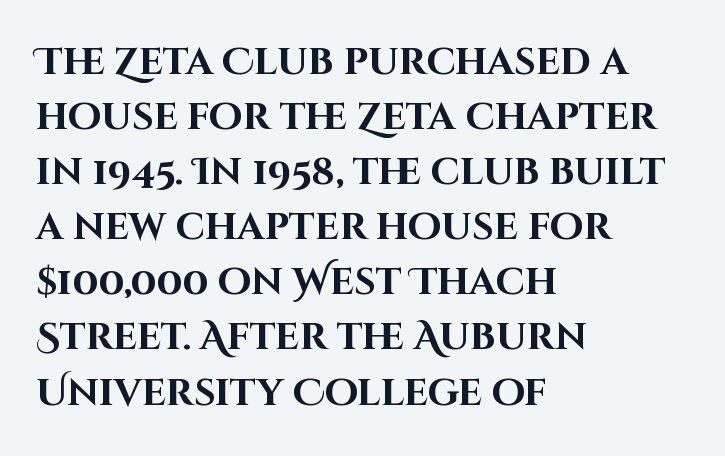
{"serif": "no", "italic": "no", "bold": "yes", "weight": "bold", "width": "normal", "stroke_contrast": "high", "x_height": "large", "monospaced": "no", "underline": "no", "align": "left", "line_spacing": "normal", "line_spacing_ratio": 1.45, "letter_spacing": "normal", "letter_spacing_em": 0.0, "glyph_px": 38}
